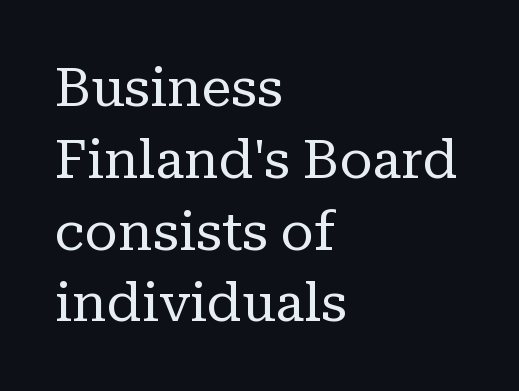
{"serif": "yes", "italic": "no", "bold": "no", "weight": "regular", "width": "normal", "stroke_contrast": "low", "x_height": "medium", "monospaced": "no", "underline": "no", "align": "left", "line_spacing": "normal", "line_spacing_ratio": 1.33, "letter_spacing": "normal", "letter_spacing_em": 0.0, "glyph_px": 54}
